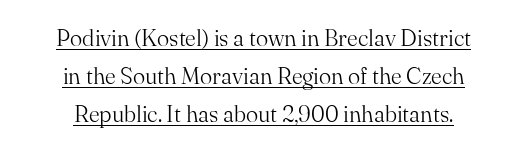
{"italic": "no", "bold": "no", "underline": "yes", "align": "center", "line_spacing": "normal", "line_spacing_ratio": 1.65, "letter_spacing": "normal", "letter_spacing_em": 0.0, "glyph_px": 23}
